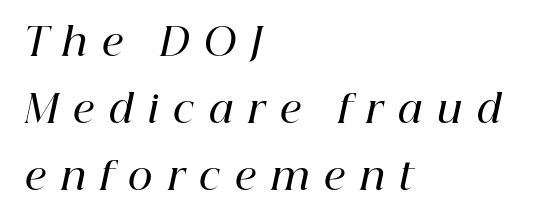
The image shows 38 px semibold serif type, italic (leaning right); set left-aligned, line spacing 1.76x, unusually wide letter spacing (+0.39 em), not underlined; high stroke contrast and a medium x-height.
